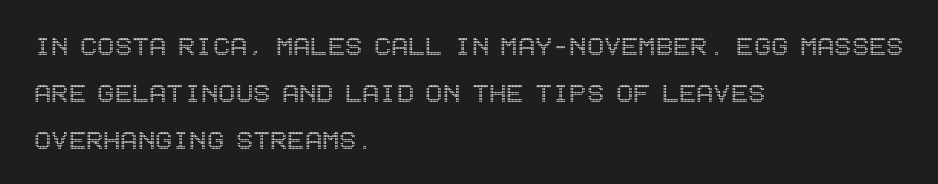
Q: Is the text italic (slanted)? A: No, it is upright.
Q: Is the text underlined? A: No.
Q: How is the paragraph aligned? A: Left-aligned.
Q: Is the spacing between letters normal or unusually wide? A: Normal.
Q: Is the spacing between lines tight, normal or loose? A: Normal.
Q: Width (condensed, normal, or wide)? A: Condensed.
Q: x-height? A: Large.
